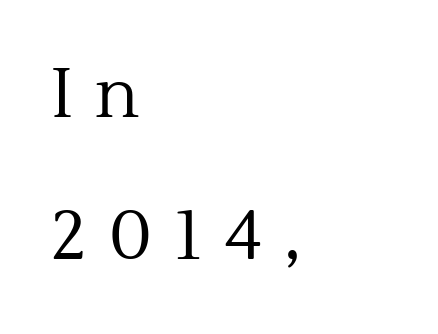
The letters stand upright; this is a roman face. This rendering widens character spacing well past its baseline value. The leading is generous, giving the passage an open texture. Layout note: lines flush left.
